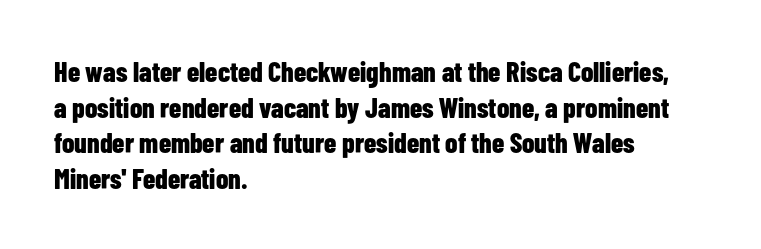
Q: Is the text bold? A: Yes.
Q: Is the text italic (slanted)? A: No, it is upright.
Q: Is the typeface a serif or a sans-serif typeface? A: Sans-serif.
Q: Is the text underlined? A: No.
Q: How is the paragraph aligned? A: Left-aligned.
Q: Is the spacing between letters normal or unusually wide? A: Normal.
Q: Is the spacing between lines tight, normal or loose? A: Normal.
Q: Width (condensed, normal, or wide)? A: Condensed.
Q: Stroke contrast? A: Low.
Q: x-height? A: Medium.
Q: Monospaced? A: No.
